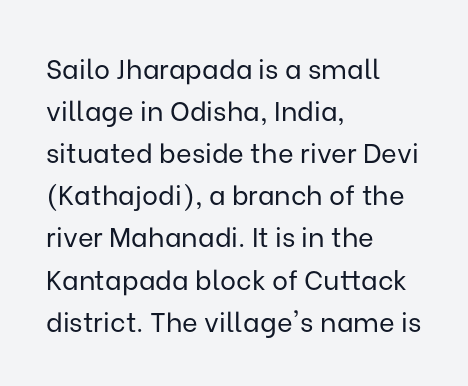
Q: Is the text bold? A: No.
Q: Is the text italic (slanted)? A: No, it is upright.
Q: Is the text underlined? A: No.
Q: How is the paragraph aligned? A: Left-aligned.
Q: Is the spacing between letters normal or unusually wide? A: Normal.
Q: Is the spacing between lines tight, normal or loose? A: Normal.
